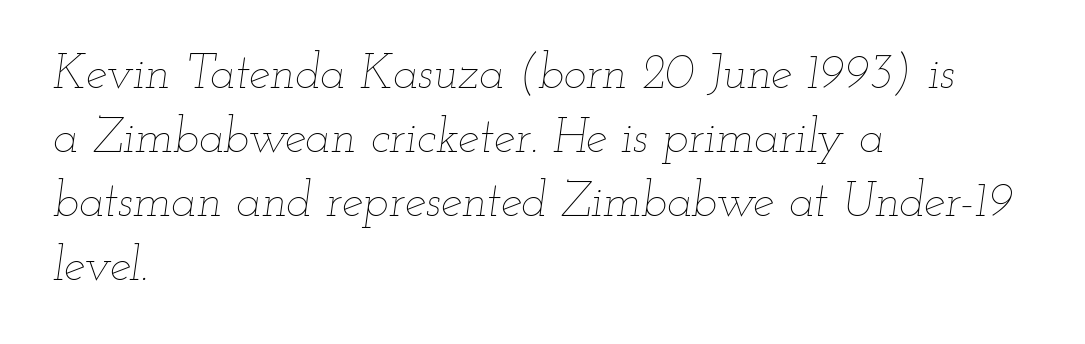
{"italic": "yes", "lean": "right", "slant_degrees": 12, "bold": "no", "weight": "thin", "width": "wide", "stroke_contrast": "low", "x_height": "small", "monospaced": "no", "underline": "no", "align": "left", "line_spacing": "normal", "line_spacing_ratio": 1.33, "letter_spacing": "normal", "letter_spacing_em": 0.0, "glyph_px": 48}
